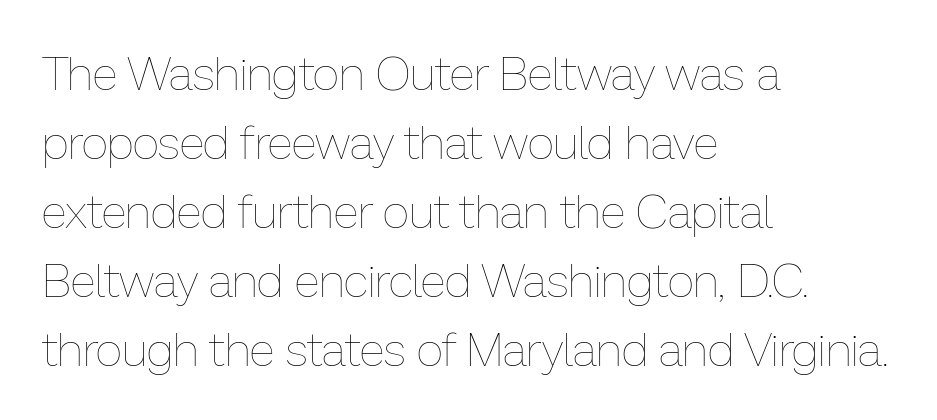
In terms of leading, this rendering sits right in the middle. Looks like regular typesetting: each glyph gets only the width it needs. Ascenders rise straight up at ninety degrees. A student would call this left alignment; a typographer would say flush left, rag right. Short note: letters normally spaced.
